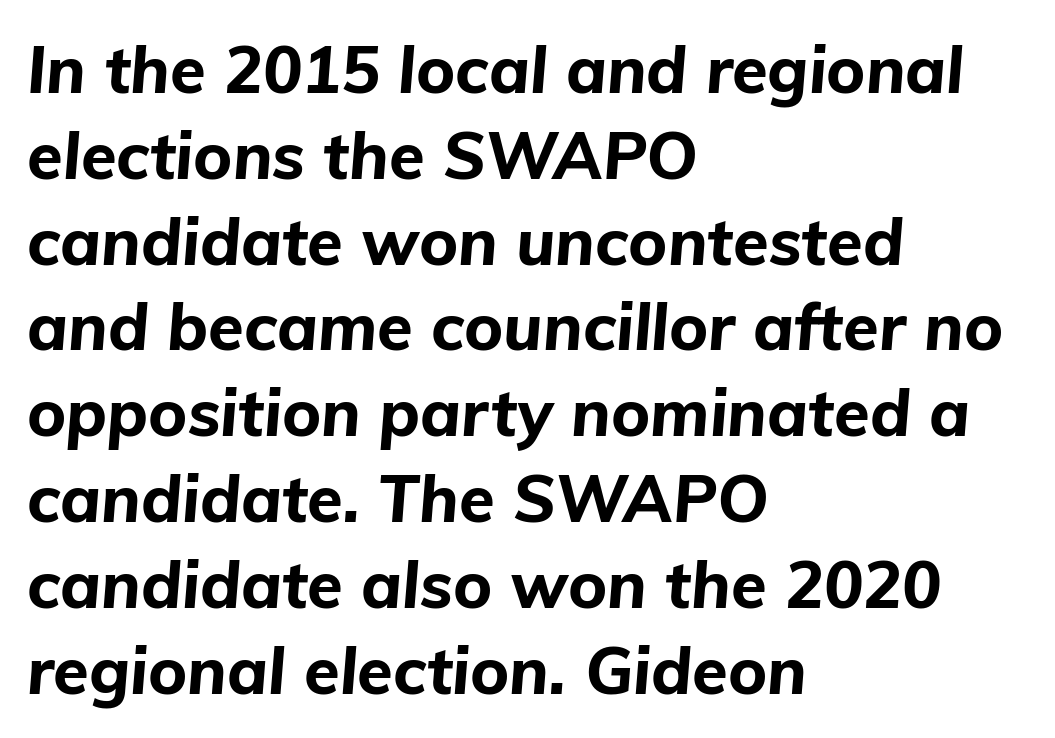
Between one letter and the next there's only the usual sliver of space. Left-aligned paragraph, ragged on the right. The passage shown stacks its lines at a standard gap. Words float on clear page, feet unadorned. Yep, that's italic — everything's leaning. You'd pick this weight for a headline — it's a proper bold.
